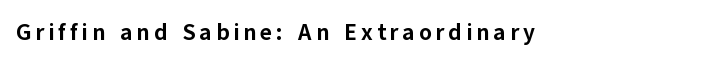
The image shows 23 px bold type, upright; set not underlined.
